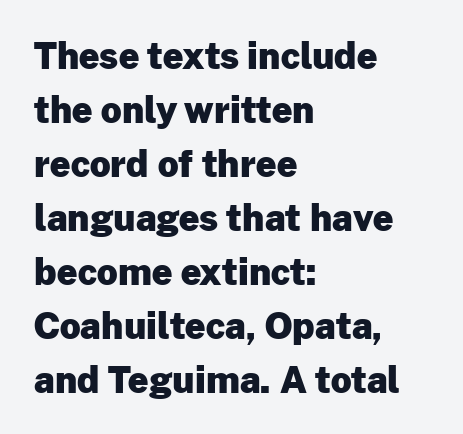
{"serif": "no", "italic": "no", "bold": "yes", "weight": "heavy", "width": "normal", "stroke_contrast": "low", "x_height": "medium", "monospaced": "no", "underline": "no", "align": "left", "line_spacing": "normal", "line_spacing_ratio": 1.5, "letter_spacing": "normal", "letter_spacing_em": 0.0, "glyph_px": 36}
